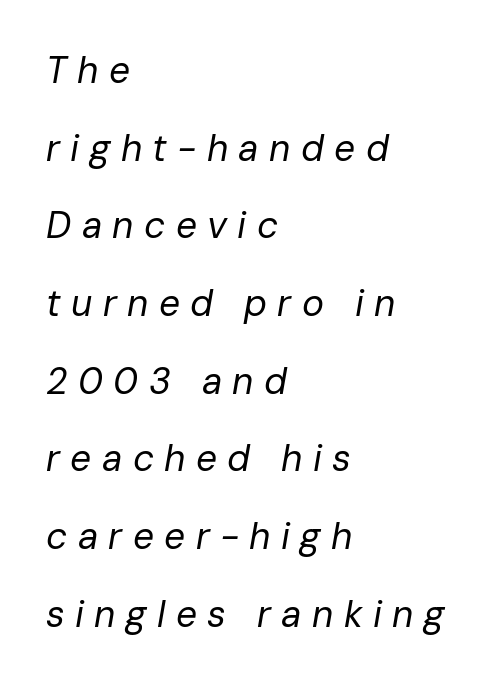
{"italic": "yes", "lean": "right", "slant_degrees": 10, "bold": "no", "weight": "regular", "width": "normal", "stroke_contrast": "low", "x_height": "medium", "monospaced": "no", "underline": "no", "align": "left", "line_spacing": "loose", "line_spacing_ratio": 2.1, "letter_spacing": "wide", "letter_spacing_em": 0.28, "glyph_px": 37}
